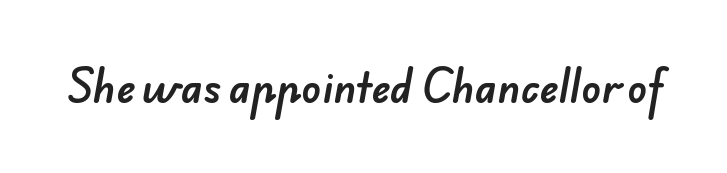
The image shows 40 px sans-serif type; set normal letter spacing, not underlined; low stroke contrast and a small x-height.
